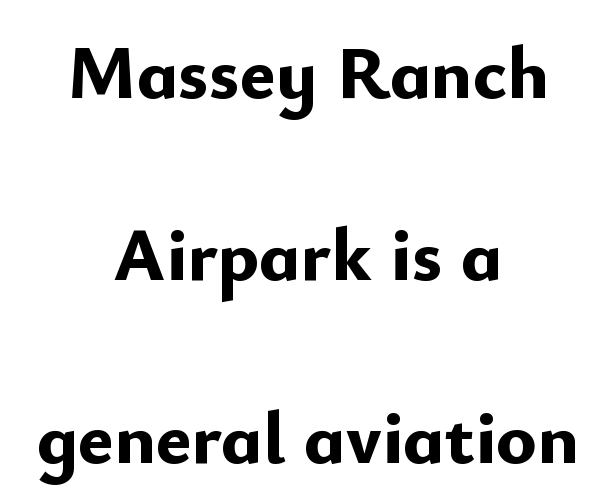
{"serif": "no", "italic": "no", "bold": "yes", "weight": "bold", "width": "normal", "stroke_contrast": "low", "x_height": "small", "monospaced": "no", "underline": "no", "align": "center", "line_spacing": "loose", "line_spacing_ratio": 2.4, "letter_spacing": "normal", "letter_spacing_em": 0.0, "glyph_px": 76}
